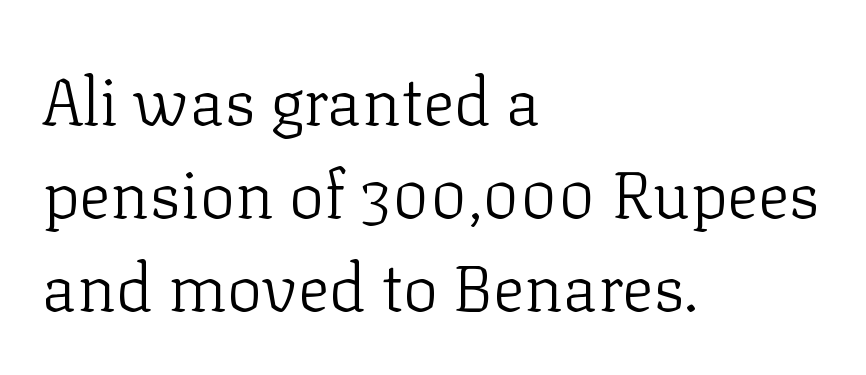
The image shows 66 px light serif type, upright; set left-aligned, normal line spacing (1.41x), normal letter spacing, not underlined; low stroke contrast and a medium x-height.
